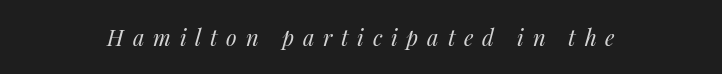
The strokes are not fattened; the text isn't bold. The tracking jumps out immediately: characters are airy and widely separated. The passage shown is not underscored anywhere. Style check: oblique.
